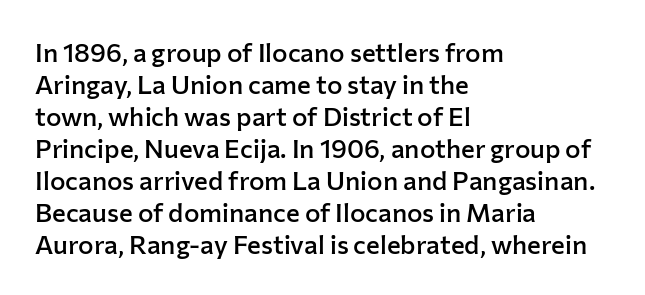
Each row of text sits above clean, open space. In CSS terms this would be text-align: left. Is the type bold? Partly — it's a semibold, heavier than regular but not fully bold. The font's upright variant was chosen for this text. Nothing unusual about the tracking: characters are spaced as the font intends.
